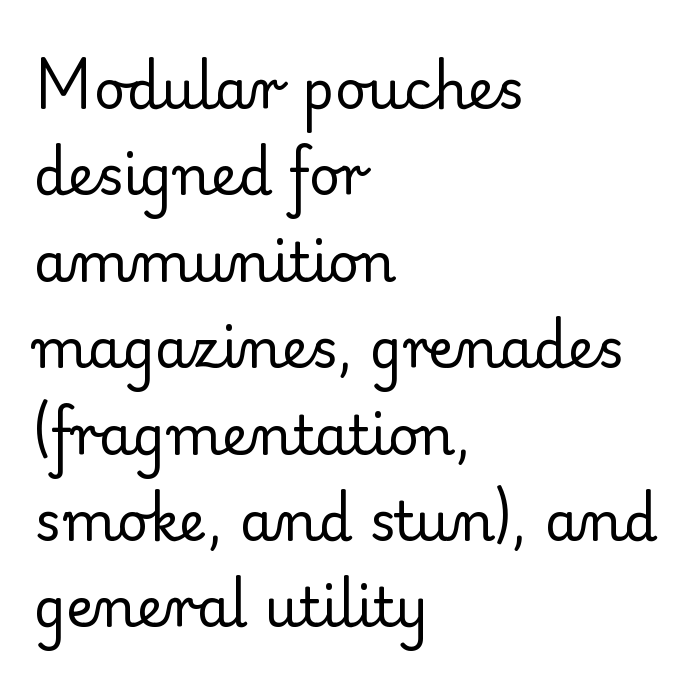
Quick note: underline off. Caption: multi-line text, flush left, ragged right. Old-style or modern, the face here clearly has serifs. These lines are rendered in a variable-pitch font. The weight would be labelled regular, book, light, or lighter still.
